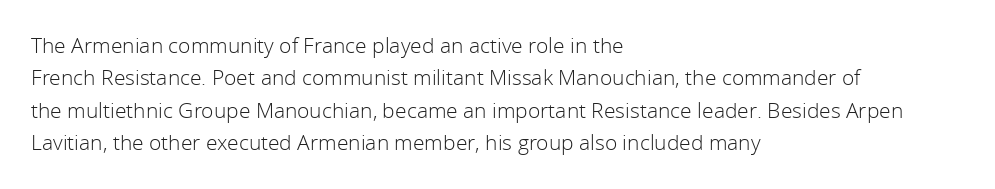
{"italic": "no", "bold": "no", "underline": "no", "align": "left", "line_spacing": "normal", "line_spacing_ratio": 1.54, "letter_spacing": "normal", "letter_spacing_em": 0.0, "glyph_px": 21}
